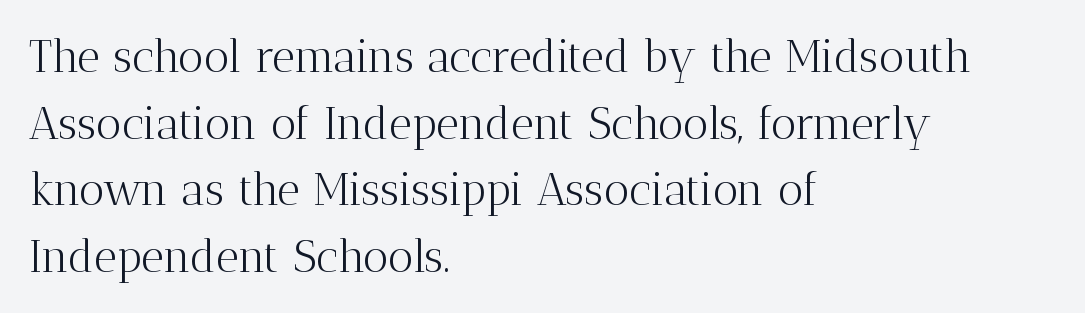
The image shows 45 px light serif type, upright; set left-aligned, normal line spacing (1.48x), normal letter spacing, not underlined; medium stroke contrast and a medium x-height.
